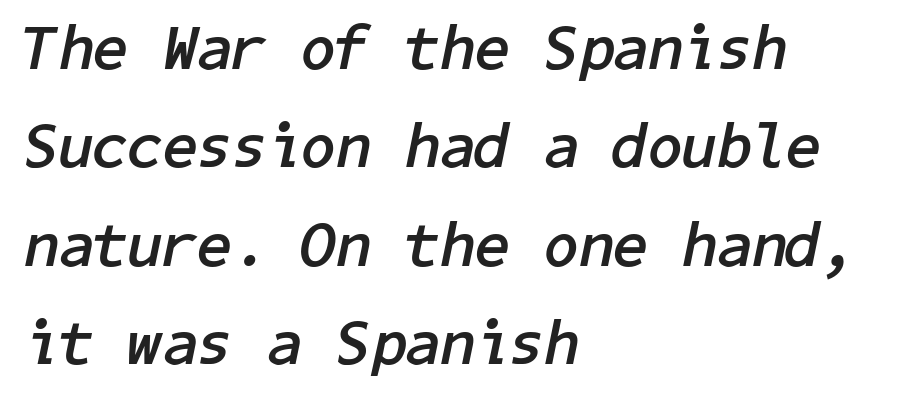
Q: Is the text bold? A: Yes.
Q: Is the text italic (slanted)? A: Yes, it leans right by about 11 degrees.
Q: Is the text underlined? A: No.
Q: How is the paragraph aligned? A: Left-aligned.
Q: Is the spacing between letters normal or unusually wide? A: Normal.
Q: Is the spacing between lines tight, normal or loose? A: Normal.
Q: Width (condensed, normal, or wide)? A: Normal.
Q: Stroke contrast? A: Low.
Q: x-height? A: Medium.
